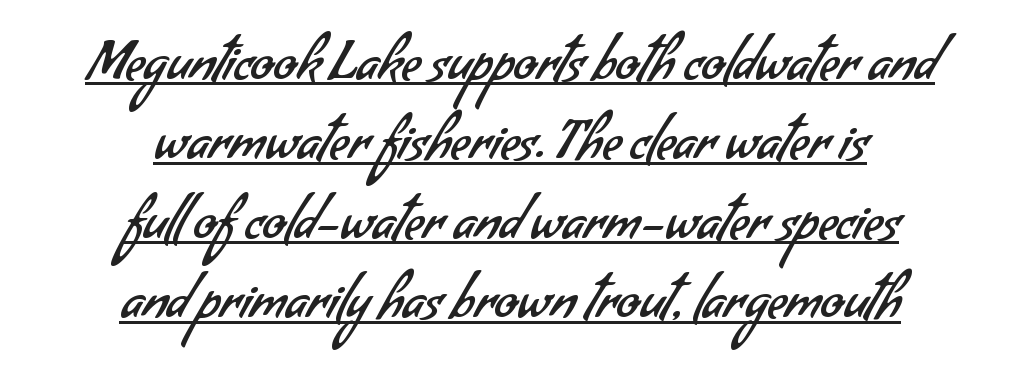
{"serif": "no", "bold": "no", "weight": "regular", "width": "normal", "stroke_contrast": "low", "x_height": "small", "monospaced": "no", "underline": "yes", "align": "center", "line_spacing": "normal", "line_spacing_ratio": 1.5, "letter_spacing": "normal", "letter_spacing_em": 0.0, "glyph_px": 53}
